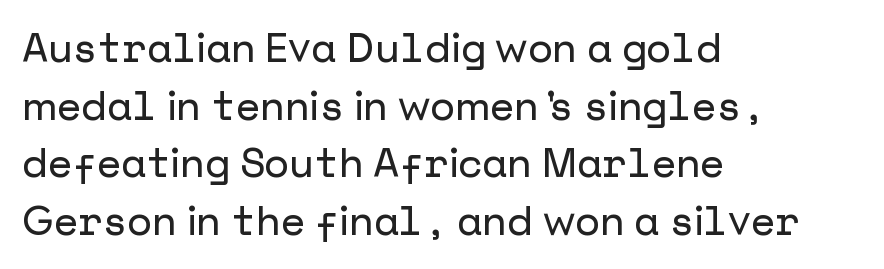
{"serif": "no", "italic": "no", "width": "normal", "stroke_contrast": "low", "x_height": "medium", "underline": "no", "align": "left", "line_spacing": "normal", "line_spacing_ratio": 1.44, "letter_spacing": "normal", "letter_spacing_em": 0.0, "glyph_px": 40}
